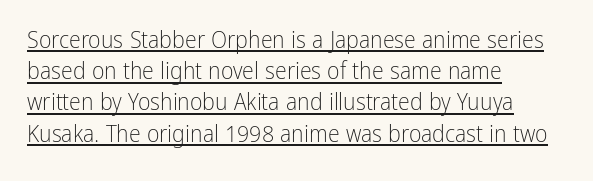
Layout note: lines flush left. Underline: present. Is there any slant? The stems are plumb. Stroke mass is kept to a normal reading level or below. Is the letter spacing exaggerated? No — it looks like the ordinary default. How would I describe the line gaps? Plain and ordinary.
